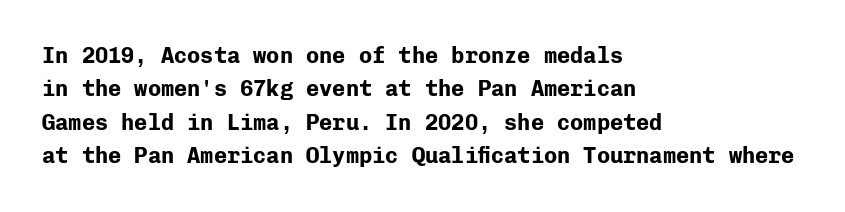
{"italic": "no", "bold": "yes", "underline": "no", "align": "left", "line_spacing": "normal", "line_spacing_ratio": 1.52, "letter_spacing": "normal", "letter_spacing_em": 0.0, "glyph_px": 22}
